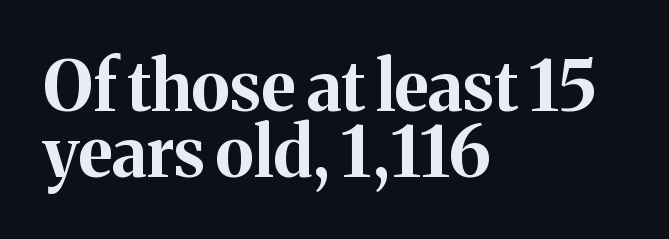
{"serif": "yes", "italic": "no", "bold": "yes", "weight": "bold", "width": "normal", "stroke_contrast": "medium", "x_height": "medium", "monospaced": "no", "underline": "no", "align": "left", "line_spacing": "tight", "line_spacing_ratio": 0.95, "letter_spacing": "normal", "letter_spacing_em": 0.0, "glyph_px": 69}
